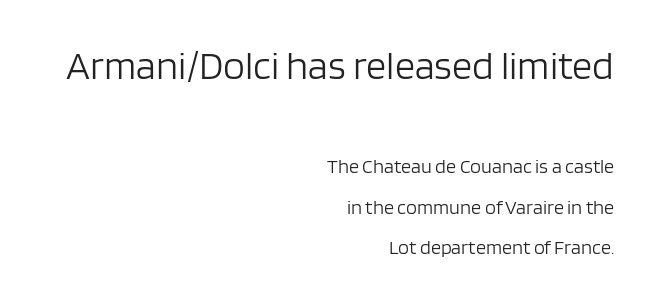
Regarding serifs, this sample does without them. The face used here is proportionally spaced, like ordinary book or web type. Summary of weight: not heavy and not bold. This block would shrink considerably if given ordinary leading; it's expanded now. Rule under the text: the space is simply empty.
